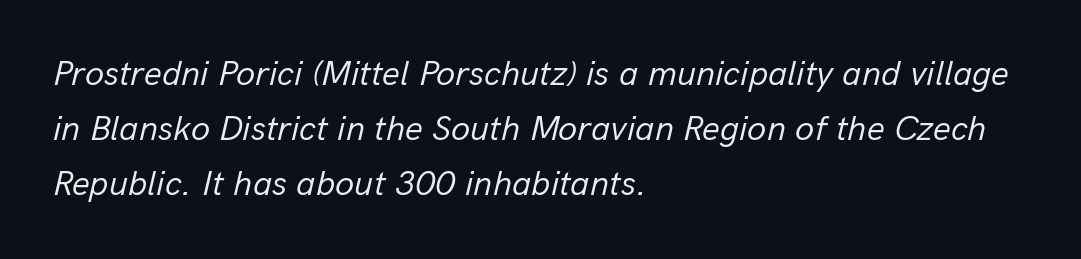
{"italic": "yes", "lean": "right", "slant_degrees": 13, "bold": "no", "weight": "regular", "width": "normal", "stroke_contrast": "low", "x_height": "medium", "monospaced": "no", "underline": "no", "align": "left", "line_spacing": "normal", "line_spacing_ratio": 1.57, "letter_spacing": "normal", "letter_spacing_em": 0.0, "glyph_px": 35}
